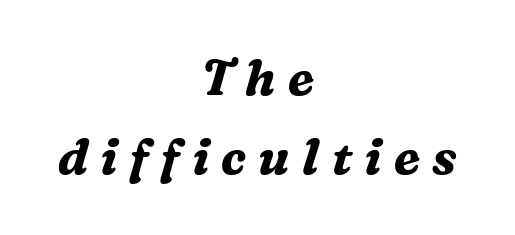
{"serif": "yes", "italic": "yes", "lean": "right", "slant_degrees": 16, "bold": "yes", "weight": "bold", "width": "normal", "stroke_contrast": "medium", "x_height": "medium", "monospaced": "no", "underline": "no", "align": "center", "line_spacing": "normal", "line_spacing_ratio": 1.62, "letter_spacing": "wide", "letter_spacing_em": 0.25, "glyph_px": 49}
